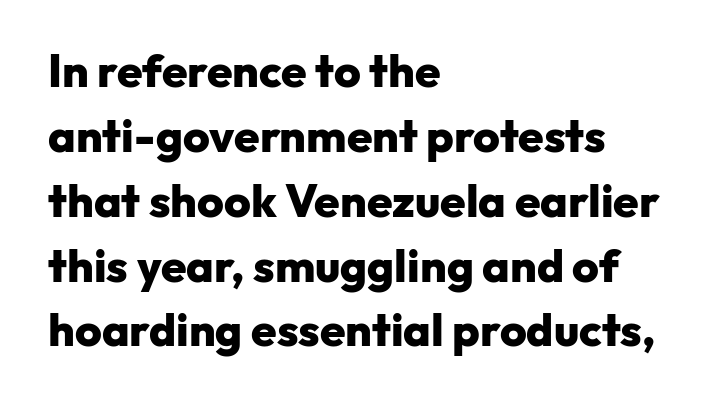
{"serif": "no", "italic": "no", "bold": "yes", "weight": "heavy", "width": "normal", "stroke_contrast": "low", "x_height": "medium", "monospaced": "no", "underline": "no", "align": "left", "line_spacing": "normal", "line_spacing_ratio": 1.41, "letter_spacing": "normal", "letter_spacing_em": 0.0, "glyph_px": 46}
